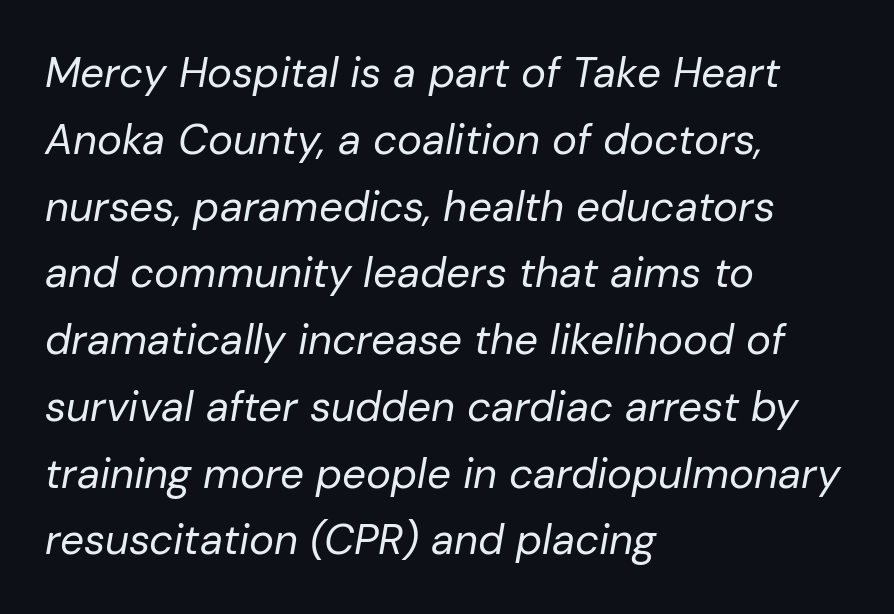
{"italic": "yes", "lean": "right", "slant_degrees": 10, "bold": "no", "weight": "regular", "width": "normal", "stroke_contrast": "low", "x_height": "medium", "monospaced": "no", "underline": "no", "align": "left", "line_spacing": "normal", "line_spacing_ratio": 1.59, "letter_spacing": "normal", "letter_spacing_em": 0.0, "glyph_px": 42}
